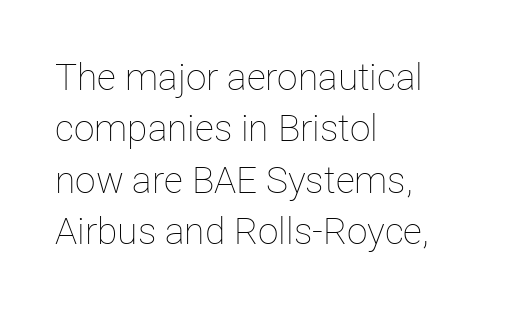
The image shows 37 px thin type, upright; set left-aligned, normal line spacing (1.39x), normal letter spacing, not underlined; low stroke contrast and a medium x-height.
